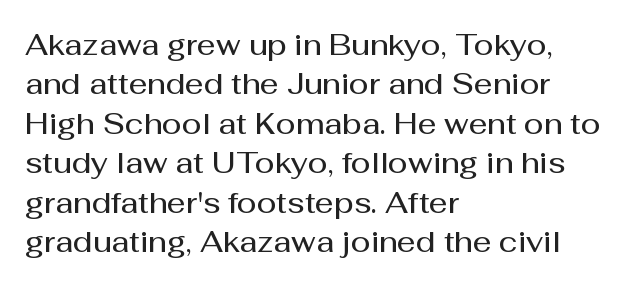
These lines are rendered in a variable-pitch font. Only glyphs here, with clear space below each row. When letters stand straight like this, we call the style roman or upright. The lines are quadded left. To sum up the face: it is a sans, with no serifs.
